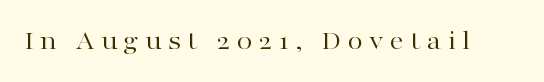
{"serif": "yes", "italic": "no", "bold": "no", "weight": "regular", "width": "wide", "stroke_contrast": "high", "x_height": "medium", "monospaced": "no", "underline": "no", "letter_spacing": "wide", "letter_spacing_em": 0.22, "glyph_px": 28}
